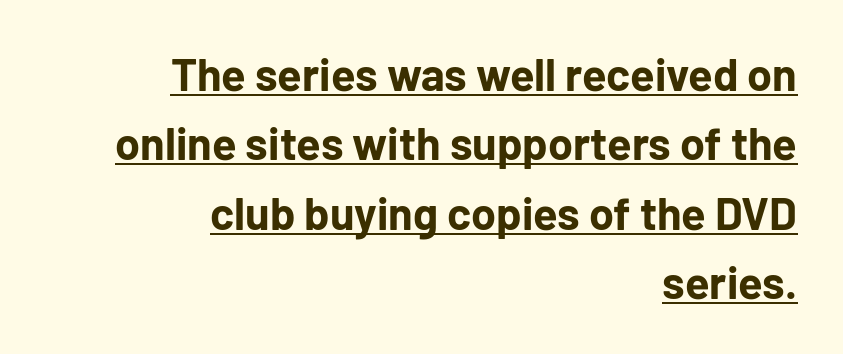
The image shows 45 px bold sans-serif type, upright; set right-aligned, normal line spacing (1.54x), normal letter spacing, underlined; low stroke contrast and a medium x-height.
